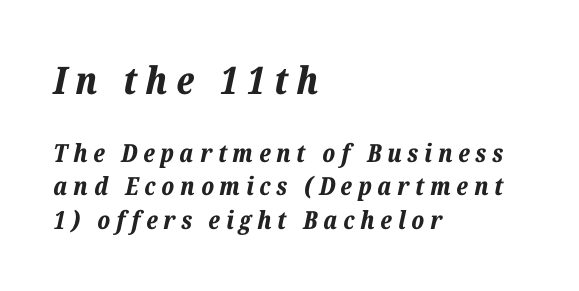
Is the letter spacing exaggerated? Yes — the characters are pushed far apart. These lines sit exactly where default settings would place them. Plenty of ink on the page — the face is bold. The paragraph shown leans on its left margin. Looks like regular typesetting: each glyph gets only the width it needs. This sample uses an oblique cut, with every glyph tilted off the vertical.
